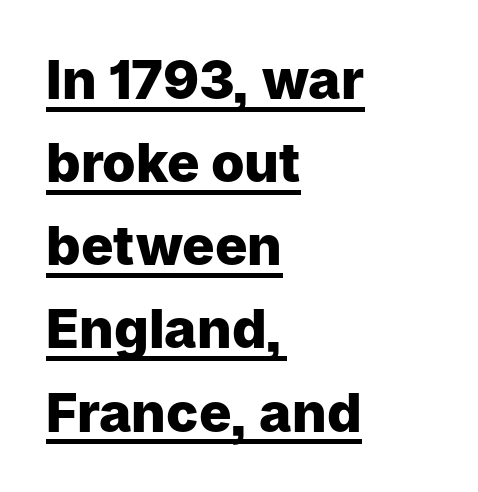
Reading down the column, the eye jumps a familiar distance to each next line. This sample is left-justified, so line endings fall wherever the words run out. The passage shown is typed in a proportional face where columns would drift. The lettering is marked with a stroke running underneath it. Vertical strokes here are truly vertical.
